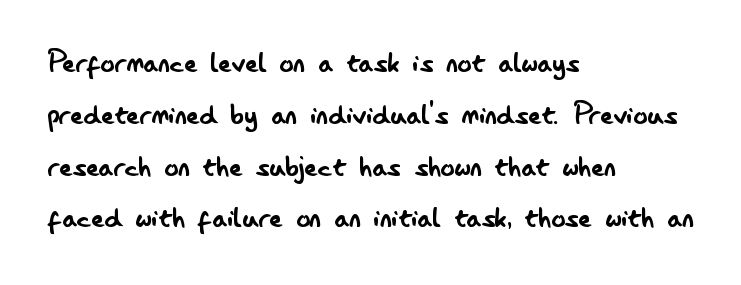
Q: Is the text bold? A: No.
Q: Is the text italic (slanted)? A: No, it is upright.
Q: Is the typeface a serif or a sans-serif typeface? A: Sans-serif.
Q: Is the text underlined? A: No.
Q: How is the paragraph aligned? A: Left-aligned.
Q: Is the spacing between letters normal or unusually wide? A: Normal.
Q: Is the spacing between lines tight, normal or loose? A: Normal.
Q: Width (condensed, normal, or wide)? A: Condensed.
Q: Stroke contrast? A: Low.
Q: x-height? A: Small.
Q: Monospaced? A: No.
